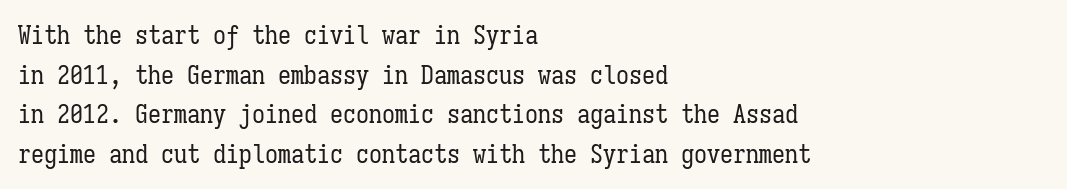
Q: Is the text bold? A: No.
Q: Is the text italic (slanted)? A: No, it is upright.
Q: Is the text underlined? A: No.
Q: How is the paragraph aligned? A: Left-aligned.
Q: Is the spacing between letters normal or unusually wide? A: Normal.
Q: Is the spacing between lines tight, normal or loose? A: Normal.
